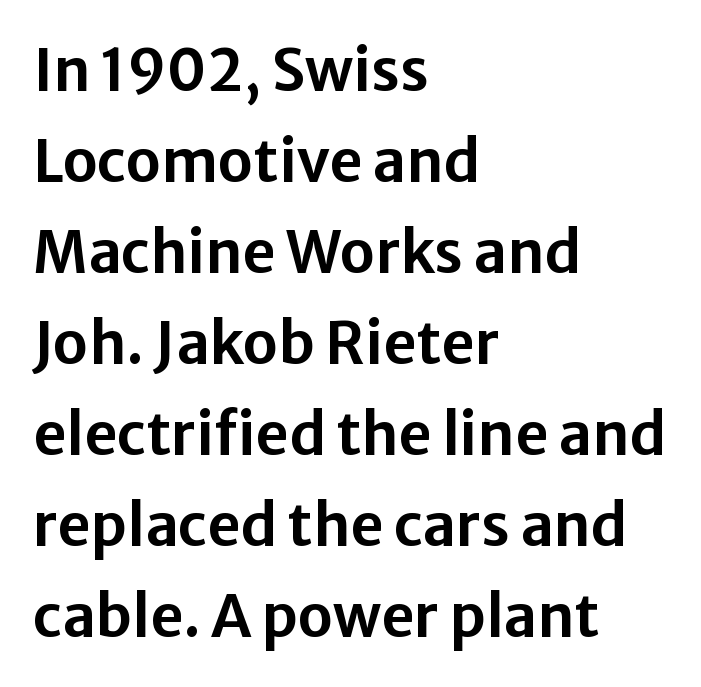
{"serif": "no", "italic": "no", "width": "normal", "stroke_contrast": "low", "x_height": "medium", "monospaced": "no", "underline": "no", "align": "left", "line_spacing": "normal", "line_spacing_ratio": 1.57, "letter_spacing": "normal", "letter_spacing_em": 0.0, "glyph_px": 58}
